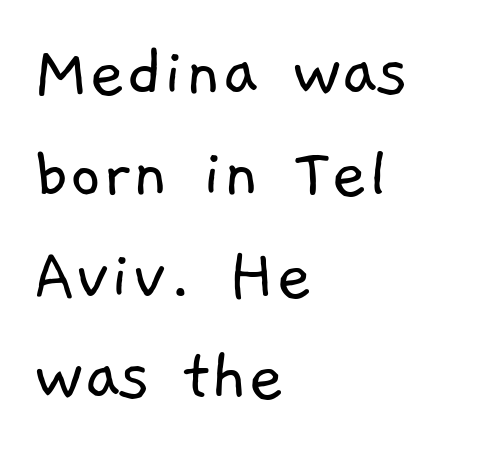
The image shows 78 px light sans-serif type; set left-aligned, normal line spacing (1.3x), normal letter spacing, not underlined; low stroke contrast and a medium x-height.
